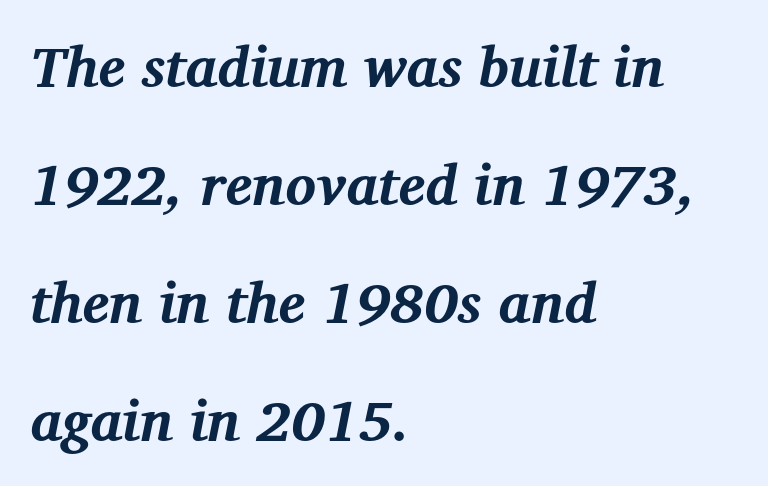
{"serif": "yes", "italic": "yes", "lean": "right", "slant_degrees": 12, "bold": "yes", "weight": "bold", "width": "normal", "stroke_contrast": "medium", "x_height": "medium", "monospaced": "no", "underline": "no", "align": "left", "line_spacing": "loose", "line_spacing_ratio": 2.07, "letter_spacing": "normal", "letter_spacing_em": 0.0, "glyph_px": 57}
